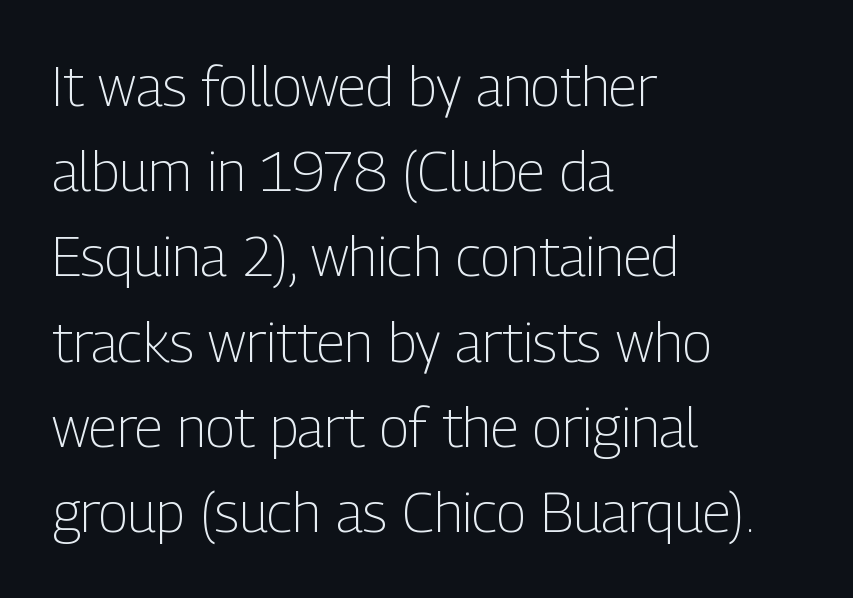
The image shows 55 px light, condensed sans-serif type, upright; set left-aligned, normal line spacing (1.55x), normal letter spacing, not underlined; low stroke contrast and a medium x-height.
